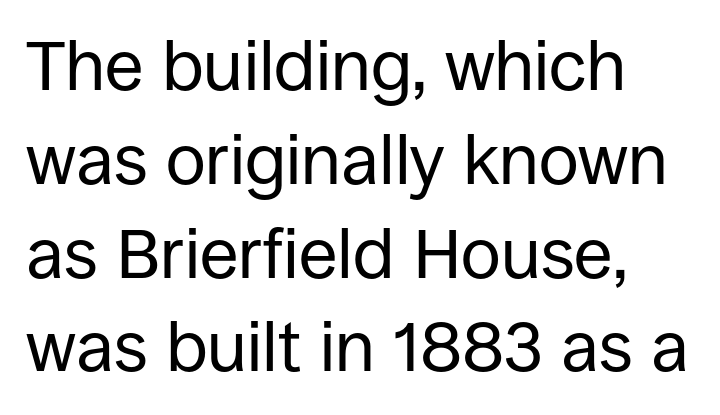
Typeset ragged right — the left edge is the straight one. The lettering stays uniformly vertical, giving the passage a roman look. Observe the ordinary spacing: letters are neighbours, not strangers. Unlike a traditional serif, this face leaves its strokes unadorned. Stem width sits at or under what a default text font uses. Check the space under the baseline: it is left empty.
